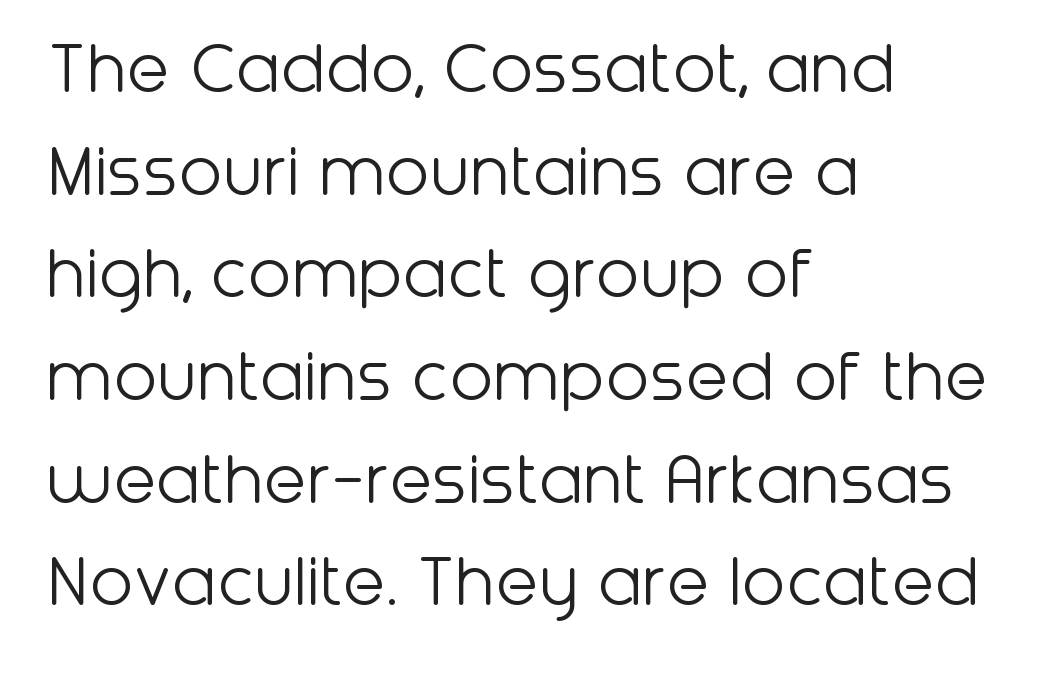
Q: Is the text bold? A: No.
Q: Is the text italic (slanted)? A: No, it is upright.
Q: Is the typeface a serif or a sans-serif typeface? A: Sans-serif.
Q: Is the text underlined? A: No.
Q: How is the paragraph aligned? A: Left-aligned.
Q: Is the spacing between letters normal or unusually wide? A: Normal.
Q: Is the spacing between lines tight, normal or loose? A: Normal.
Q: Width (condensed, normal, or wide)? A: Normal.
Q: Stroke contrast? A: Low.
Q: x-height? A: Medium.
Q: Monospaced? A: No.
